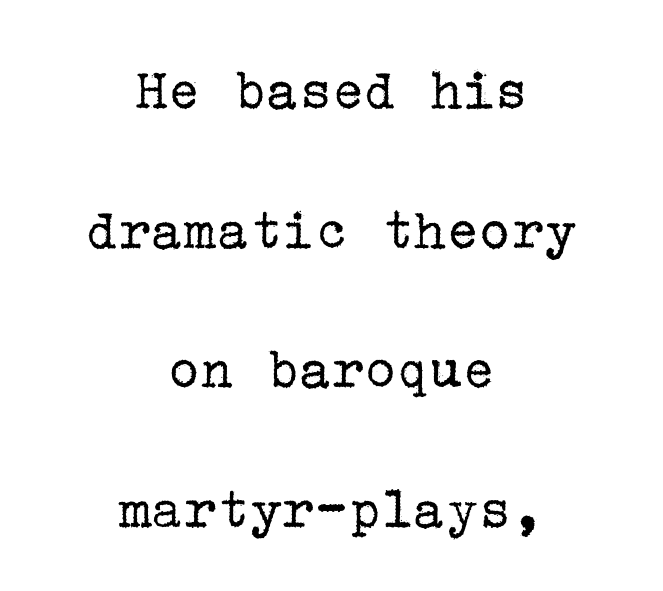
Q: Is the text bold? A: No.
Q: Is the text italic (slanted)? A: No, it is upright.
Q: Is the typeface a serif or a sans-serif typeface? A: Serif.
Q: Is the text underlined? A: No.
Q: How is the paragraph aligned? A: Centered.
Q: Is the spacing between letters normal or unusually wide? A: Normal.
Q: Is the spacing between lines tight, normal or loose? A: Loose.
Q: Width (condensed, normal, or wide)? A: Normal.
Q: Stroke contrast? A: Low.
Q: x-height? A: Medium.
